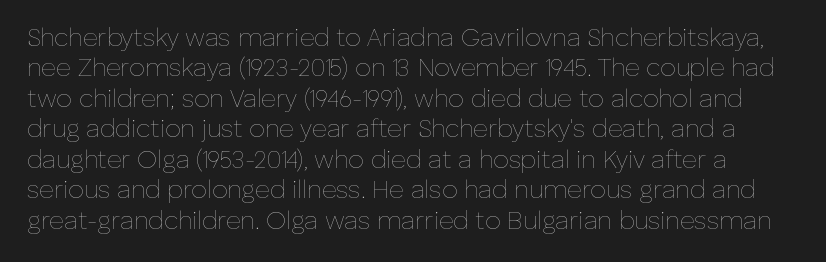
The image shows 25 px text type, upright; set line spacing 1.22x, normal letter spacing, not underlined.
